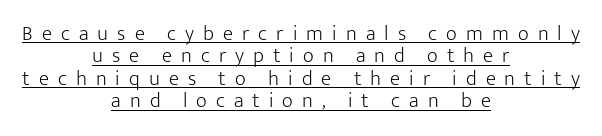
The image shows 21 px text type, upright; set centered, tight line spacing (1.07x), unusually wide letter spacing (+0.43 em), underlined.
